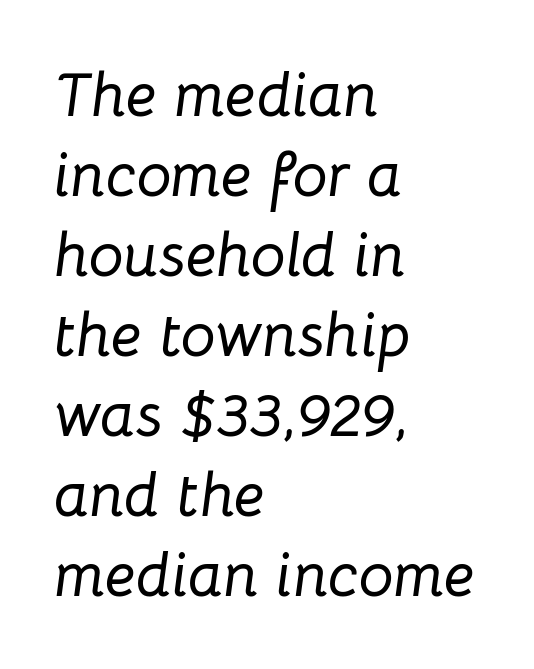
The image shows 62 px text type, italic (leaning right); set left-aligned, normal line spacing (1.29x), normal letter spacing, not underlined; low stroke contrast and a medium x-height.
